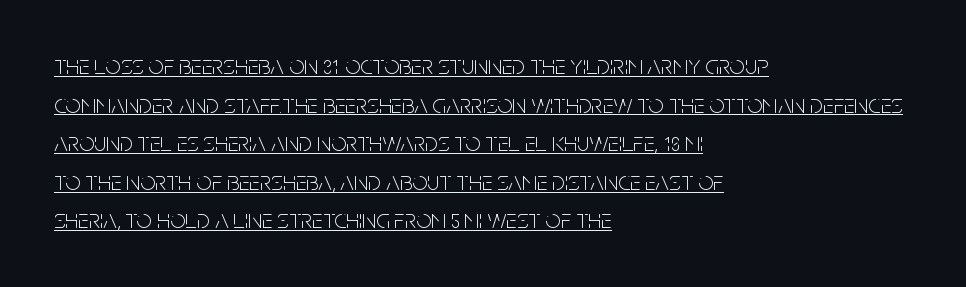
Q: Is the text bold? A: No.
Q: Is the text italic (slanted)? A: No, it is upright.
Q: Is the text underlined? A: Yes.
Q: How is the paragraph aligned? A: Left-aligned.
Q: Is the spacing between letters normal or unusually wide? A: Normal.
Q: Is the spacing between lines tight, normal or loose? A: Normal.
